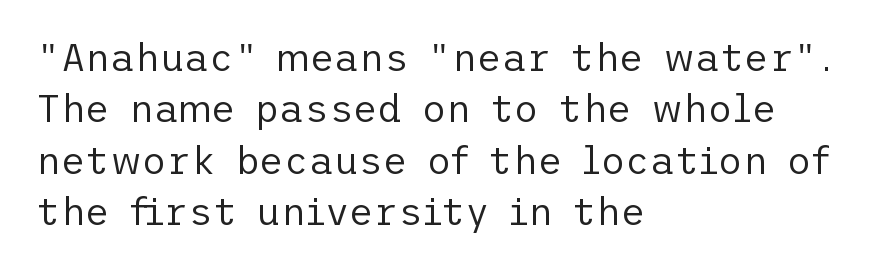
{"serif": "no", "italic": "no", "bold": "no", "weight": "regular", "width": "normal", "stroke_contrast": "low", "x_height": "medium", "underline": "no", "align": "left", "line_spacing": "normal", "line_spacing_ratio": 1.35, "letter_spacing": "normal", "letter_spacing_em": 0.0, "glyph_px": 38}
